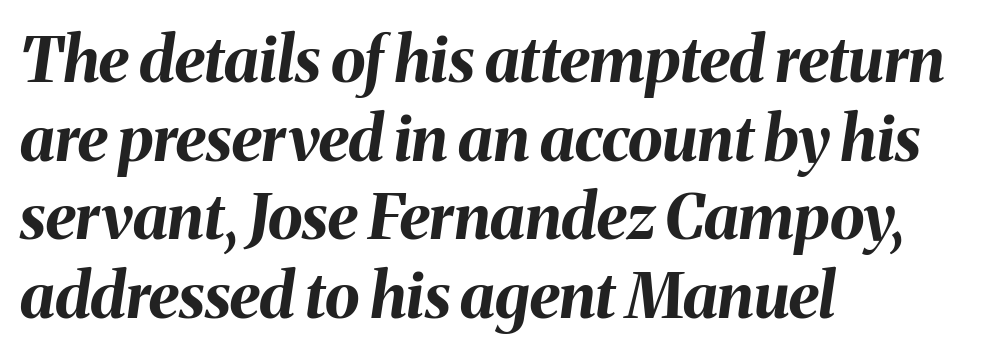
{"italic": "yes", "lean": "right", "slant_degrees": 8, "bold": "yes", "weight": "bold", "width": "normal", "stroke_contrast": "medium", "x_height": "medium", "monospaced": "no", "underline": "no", "align": "left", "line_spacing": "normal", "line_spacing_ratio": 1.25, "letter_spacing": "normal", "letter_spacing_em": 0.0, "glyph_px": 63}
